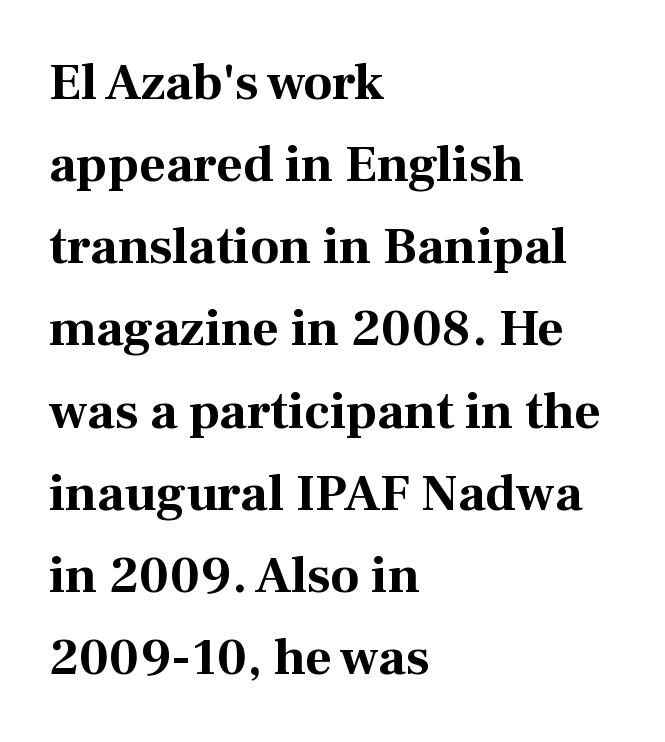
The glyphs have the mass of a bold cut. Character widths vary here, with narrow letters taking less room than wide ones. Observe the serifs anchoring each vertical stroke in this sample. The gaps between neighbouring characters are ordinary and unremarkable. The gap between lines stays unmarked.
